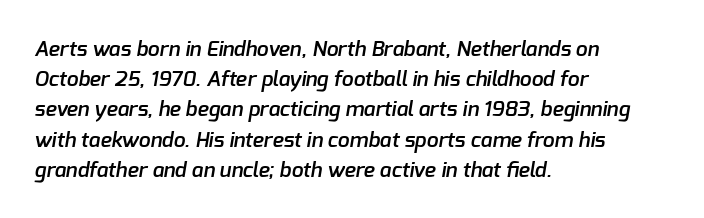
Underline: absent. The lines sit at an ordinary, default distance from one another. Between one letter and the next there's only the usual sliver of space. Reading down the block, your eye returns to a fixed left position each line. Does the weight exceed regular? Yes, but only to semibold.
